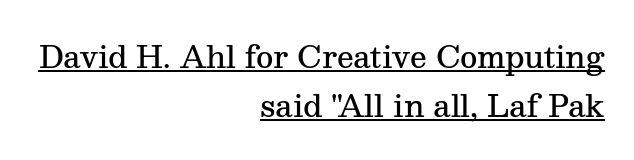
A typesetter would call this zero additional tracking. The typesetting leans somewhat heavy: a semibold. A continuous stroke trails under the words, as in a hyperlink. Each new line begins a customary step beneath the previous one.
